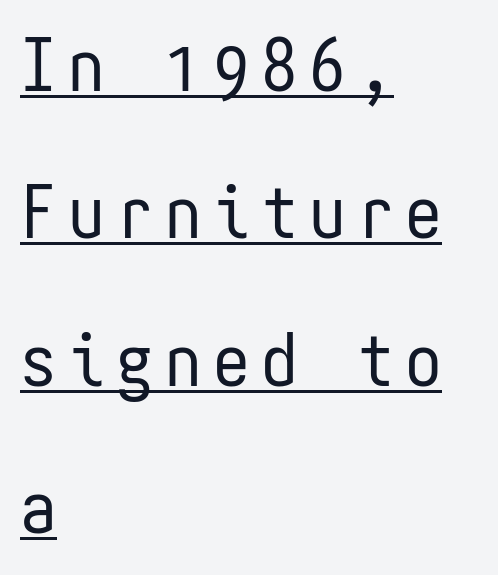
Q: Is the text bold? A: No.
Q: Is the text italic (slanted)? A: No, it is upright.
Q: Is the typeface a serif or a sans-serif typeface? A: Sans-serif.
Q: Is the text underlined? A: Yes.
Q: How is the paragraph aligned? A: Left-aligned.
Q: Is the spacing between lines tight, normal or loose? A: Loose.
Q: Width (condensed, normal, or wide)? A: Condensed.
Q: Stroke contrast? A: Low.
Q: x-height? A: Medium.
Q: Monospaced? A: Yes.
